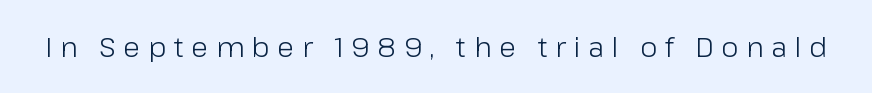
This is the regular roman posture of the typeface. The specimen omits any rule beneath the text block's lines. Observe the wide spacing: letters keep a clear distance from each other. Weight class: somewhere from thin through regular. The face used here is proportionally spaced, like ordinary book or web type. The face used here is a sans, in the tradition of grotesques and geometrics.
